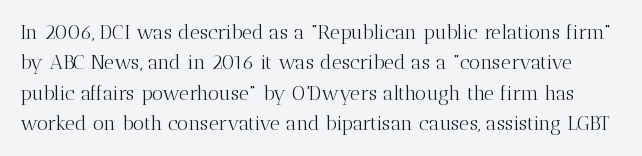
Q: Is the text bold? A: No.
Q: Is the text italic (slanted)? A: No, it is upright.
Q: Is the text underlined? A: No.
Q: Is the spacing between letters normal or unusually wide? A: Normal.
Q: Is the spacing between lines tight, normal or loose? A: Normal.
